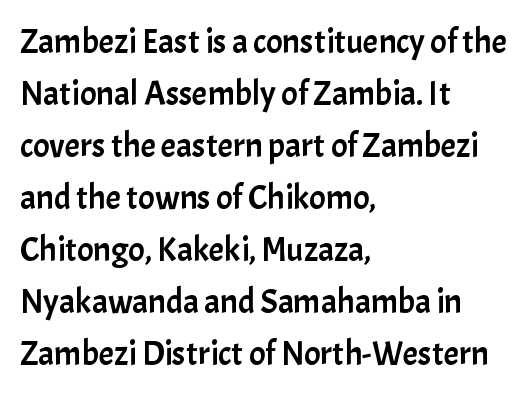
{"serif": "no", "italic": "no", "width": "normal", "stroke_contrast": "low", "x_height": "medium", "monospaced": "no", "underline": "no", "align": "left", "line_spacing": "normal", "line_spacing_ratio": 1.53, "letter_spacing": "normal", "letter_spacing_em": 0.0, "glyph_px": 34}
